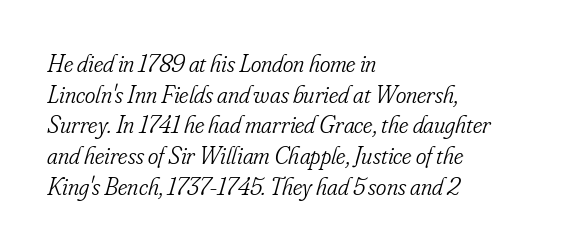
Q: Is the text bold? A: No.
Q: Is the text italic (slanted)? A: Yes, it leans right by about 16 degrees.
Q: Is the text underlined? A: No.
Q: How is the paragraph aligned? A: Left-aligned.
Q: Is the spacing between letters normal or unusually wide? A: Normal.
